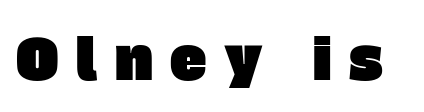
{"serif": "no", "width": "normal", "stroke_contrast": "low", "x_height": "large", "monospaced": "no", "underline": "no", "letter_spacing": "wide", "letter_spacing_em": 0.32, "glyph_px": 55}
